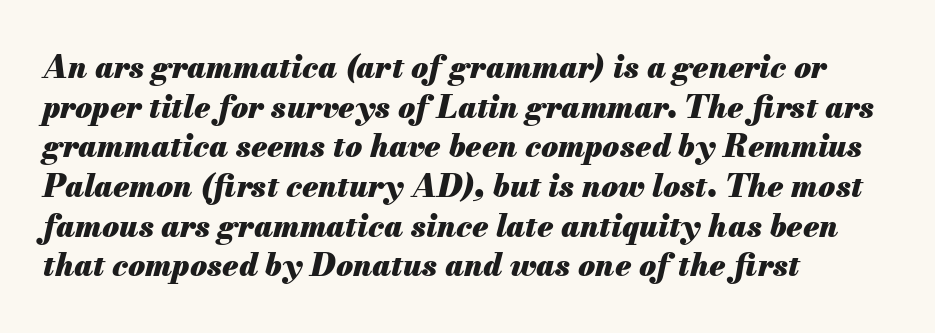
Q: Is the text bold? A: Yes.
Q: Is the text italic (slanted)? A: Yes, it leans right by about 13 degrees.
Q: Is the text underlined? A: No.
Q: How is the paragraph aligned? A: Left-aligned.
Q: Is the spacing between letters normal or unusually wide? A: Normal.
Q: Is the spacing between lines tight, normal or loose? A: Normal.
Q: Width (condensed, normal, or wide)? A: Normal.
Q: Stroke contrast? A: Medium.
Q: x-height? A: Small.
Q: Monospaced? A: No.
